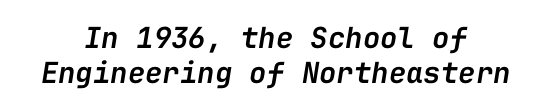
Q: Is the text bold? A: Semi-bold.
Q: Is the text italic (slanted)? A: Yes, it leans right by about 9 degrees.
Q: Is the text underlined? A: No.
Q: How is the paragraph aligned? A: Centered.
Q: Is the spacing between letters normal or unusually wide? A: Normal.
Q: Width (condensed, normal, or wide)? A: Normal.
Q: Stroke contrast? A: Low.
Q: x-height? A: Medium.
Q: Monospaced? A: Yes.
